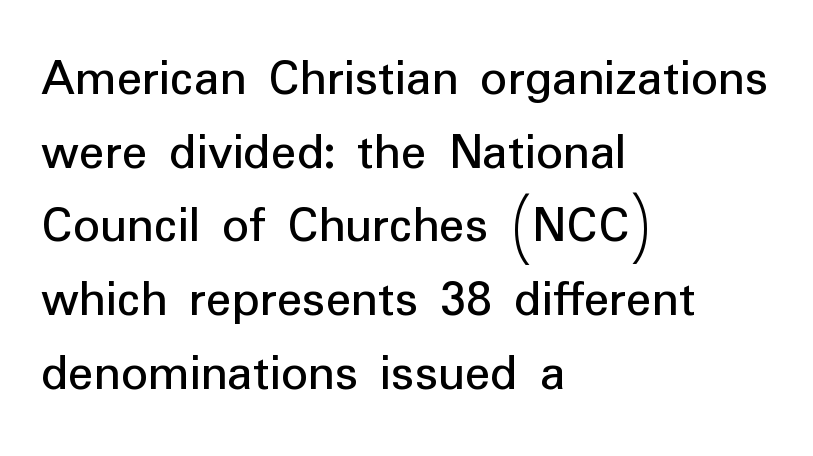
{"serif": "no", "italic": "no", "width": "normal", "stroke_contrast": "low", "x_height": "medium", "monospaced": "no", "underline": "no", "align": "left", "line_spacing": "normal", "line_spacing_ratio": 1.39, "letter_spacing": "normal", "letter_spacing_em": 0.0, "glyph_px": 53}
